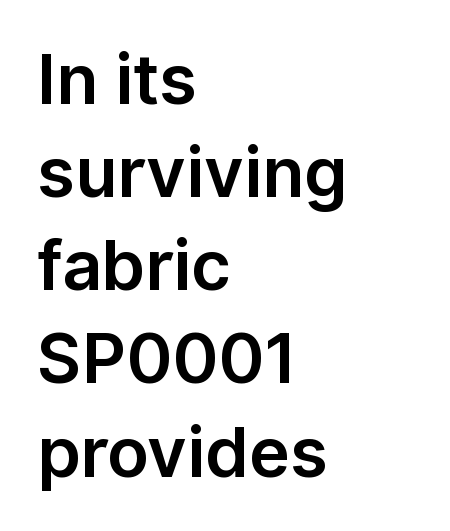
{"serif": "no", "italic": "no", "width": "normal", "stroke_contrast": "low", "x_height": "medium", "monospaced": "no", "underline": "no", "align": "left", "line_spacing": "normal", "line_spacing_ratio": 1.35, "letter_spacing": "normal", "letter_spacing_em": 0.0, "glyph_px": 69}
